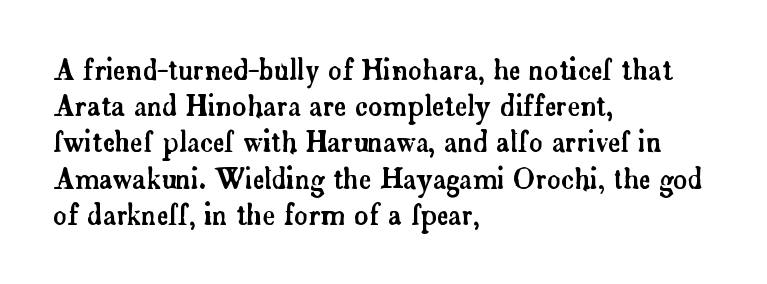
{"italic": "no", "underline": "no", "align": "left", "line_spacing": "normal", "line_spacing_ratio": 1.34, "letter_spacing": "normal", "letter_spacing_em": 0.0, "glyph_px": 27}
